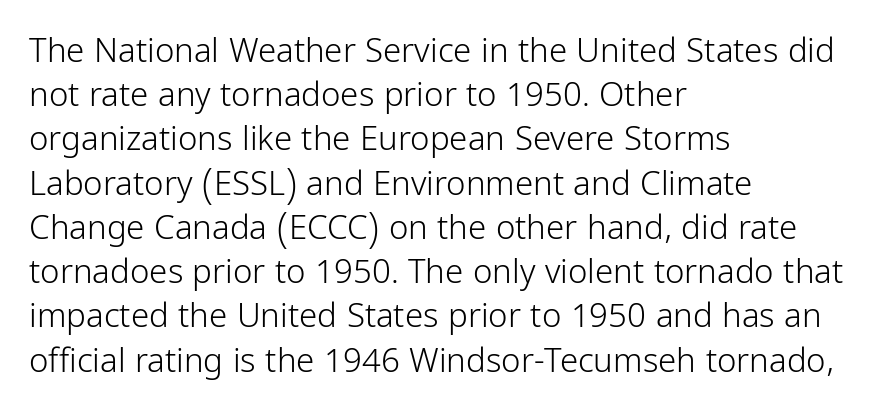
The image shows 33 px light, condensed sans-serif type, upright; set left-aligned, normal line spacing (1.34x), normal letter spacing, not underlined; low stroke contrast and a medium x-height.
